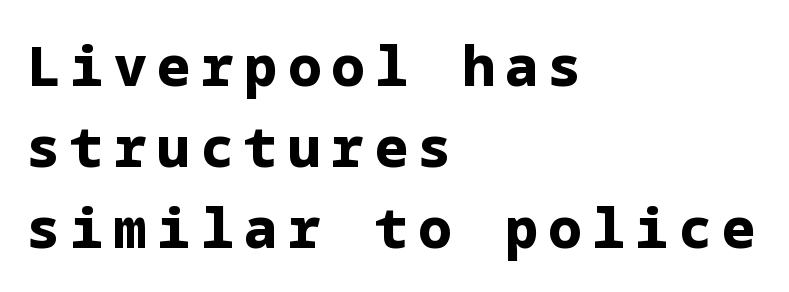
Q: Is the text bold? A: Yes.
Q: Is the text italic (slanted)? A: No, it is upright.
Q: Is the typeface a serif or a sans-serif typeface? A: Sans-serif.
Q: Is the text underlined? A: No.
Q: How is the paragraph aligned? A: Left-aligned.
Q: Is the spacing between lines tight, normal or loose? A: Normal.
Q: Width (condensed, normal, or wide)? A: Normal.
Q: Stroke contrast? A: Low.
Q: x-height? A: Medium.
